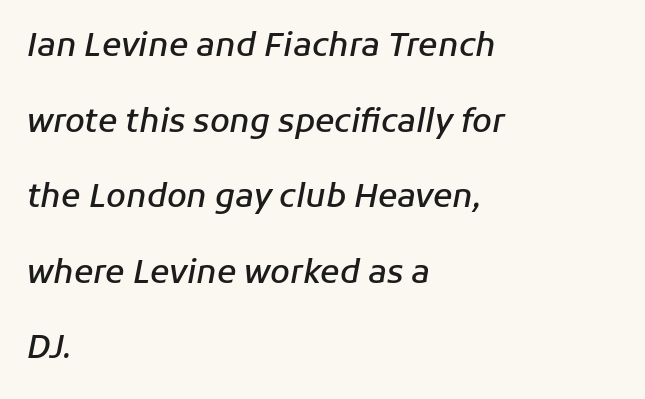
The image shows 32 px semibold type, italic (leaning right); set left-aligned, loose line spacing (2.36x), normal letter spacing, not underlined; low stroke contrast and a medium x-height.
